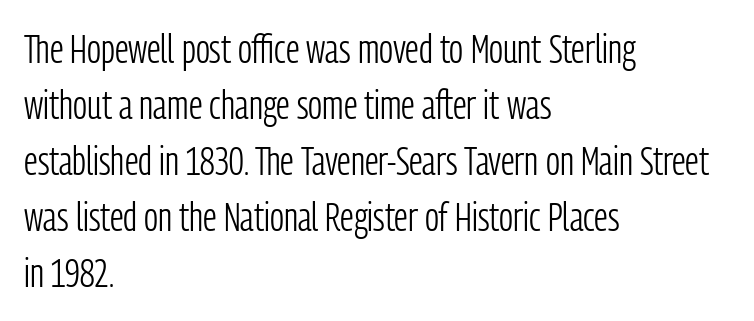
{"serif": "no", "italic": "no", "bold": "no", "weight": "light", "width": "condensed", "stroke_contrast": "low", "x_height": "medium", "monospaced": "no", "underline": "no", "align": "left", "line_spacing": "normal", "line_spacing_ratio": 1.4, "letter_spacing": "normal", "letter_spacing_em": 0.0, "glyph_px": 40}
